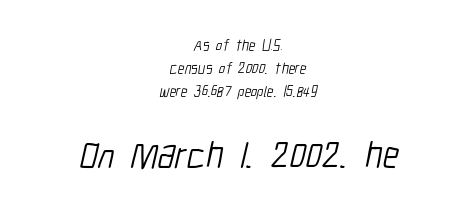
The passage is arranged like a title page — every line centered. The weight tops out at a normal text grade. Tracking here is standard; glyphs follow each other at the usual distance. Do the characters align in a grid? No, the font is proportional. The letters carry no serifs — their stems end cleanly without finishing strokes.
